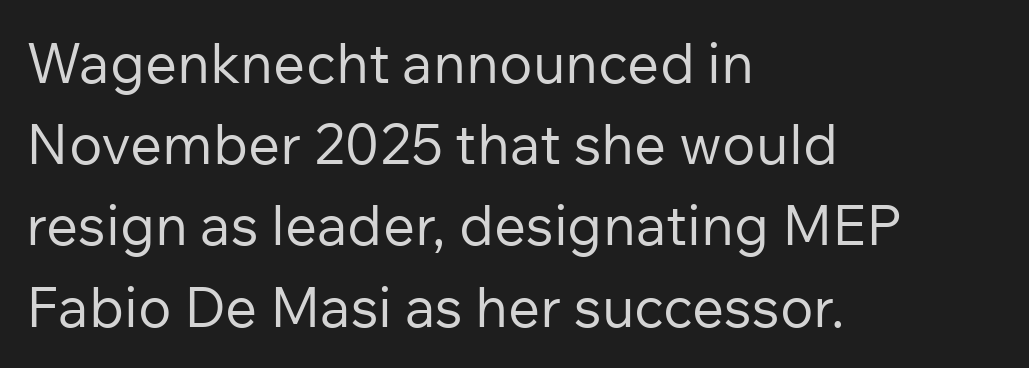
Q: Is the text bold? A: No.
Q: Is the text italic (slanted)? A: No, it is upright.
Q: Is the typeface a serif or a sans-serif typeface? A: Sans-serif.
Q: Is the text underlined? A: No.
Q: How is the paragraph aligned? A: Left-aligned.
Q: Is the spacing between letters normal or unusually wide? A: Normal.
Q: Is the spacing between lines tight, normal or loose? A: Normal.
Q: Width (condensed, normal, or wide)? A: Normal.
Q: Stroke contrast? A: Low.
Q: x-height? A: Medium.
Q: Monospaced? A: No.
